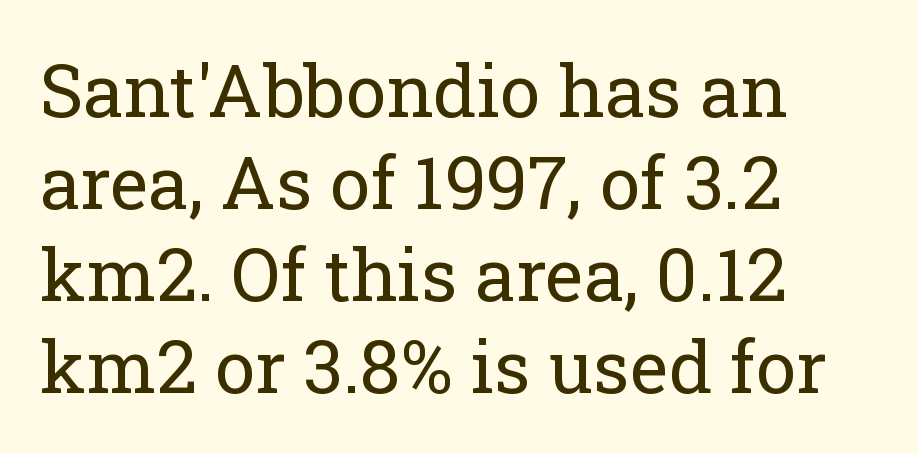
The image shows 73 px regular-weight serif type, upright; set left-aligned, normal line spacing (1.26x), normal letter spacing, not underlined; low stroke contrast and a medium x-height.
